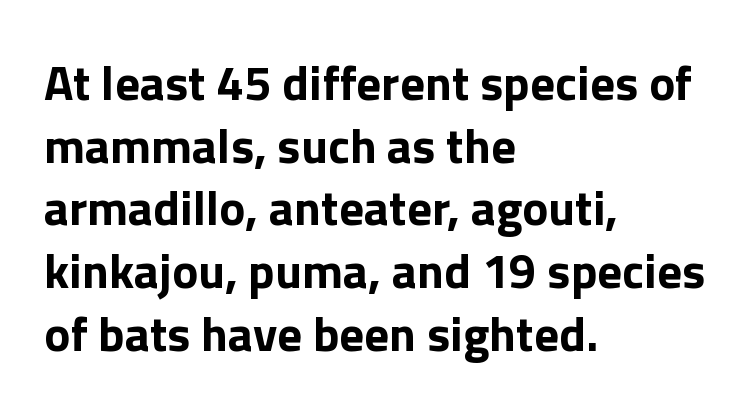
{"serif": "no", "italic": "no", "bold": "yes", "weight": "bold", "width": "normal", "stroke_contrast": "low", "x_height": "medium", "monospaced": "no", "underline": "no", "align": "left", "line_spacing": "normal", "line_spacing_ratio": 1.28, "letter_spacing": "normal", "letter_spacing_em": 0.0, "glyph_px": 49}
